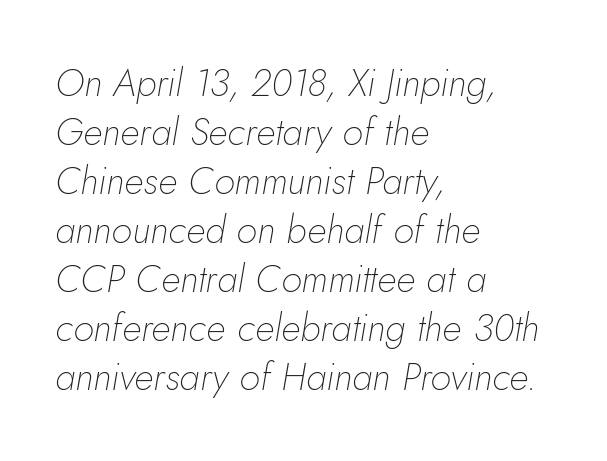
Line beginnings align vertically; line endings do not. Tall strokes in this sample are angled rather than plumb. Weight: not bold — regular or lighter. The foot of each line stays bare and open. Note the varied advance widths — an 'i' is clearly narrower than an 'm'. You could call the tracking neutral — neither tight nor loose.
